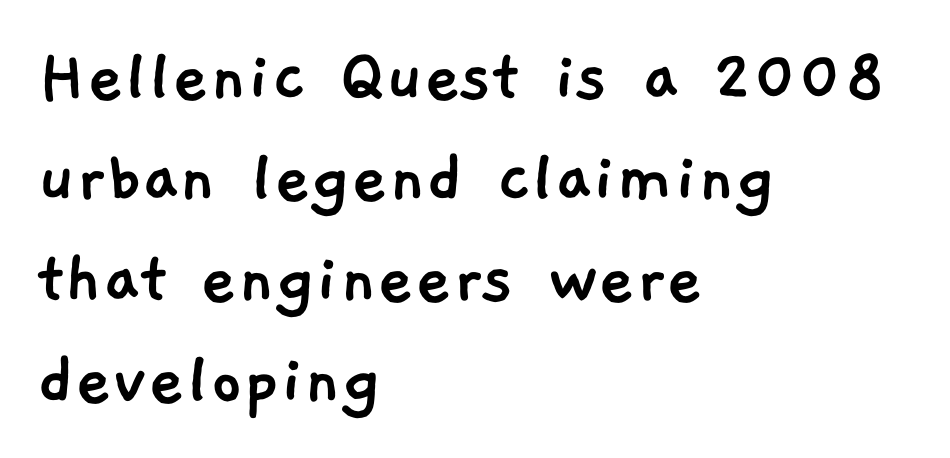
The image shows 79 px sans-serif type; set left-aligned, normal line spacing (1.28x), normal letter spacing, not underlined; low stroke contrast and a medium x-height.
